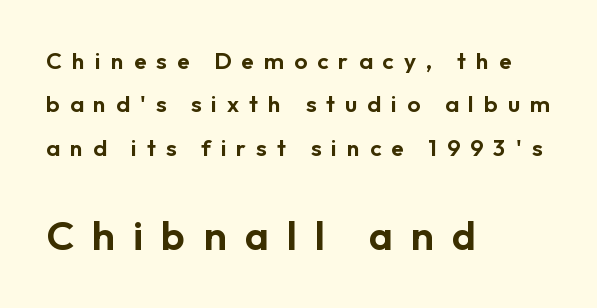
Spacing verdict: proportional, widths tailored to each character. Spacing between characters has been opened up far beyond the box default. Which chunk is bigger? The second one — the bottom block dwarfs the top. This rendering employs a face without finishing strokes, i.e., a sans-serif.
